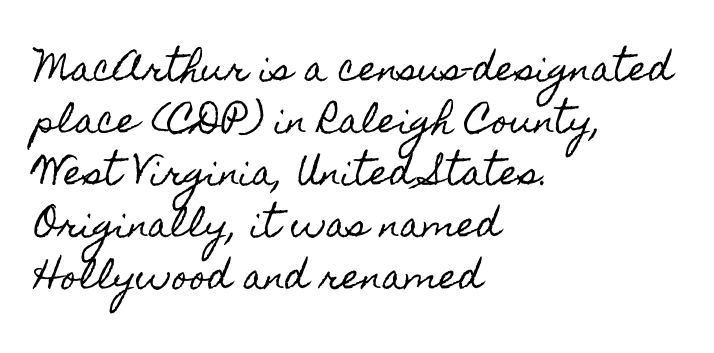
The line-height multiplier appears to be the usual default. Each row of text sits above clean, open space. The passage is arranged the way most books set body copy — flush left. Each word holds together tightly as a unit, with standard inter-letter gaps. The face used here is proportionally spaced, like ordinary book or web type.
